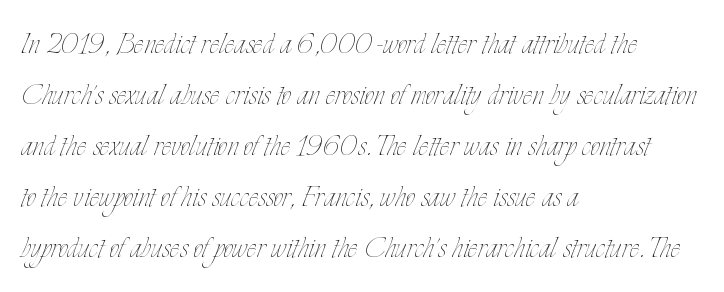
{"bold": "no", "weight": "thin", "width": "condensed", "stroke_contrast": "low", "x_height": "small", "monospaced": "no", "underline": "no", "align": "left", "line_spacing": "normal", "line_spacing_ratio": 1.38, "letter_spacing": "normal", "letter_spacing_em": 0.0, "glyph_px": 37}
